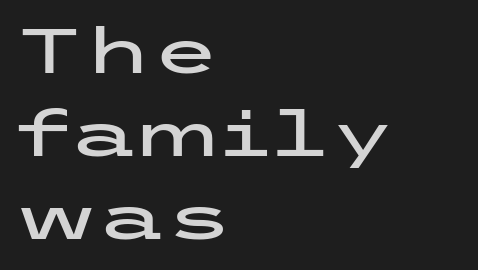
Q: Is the text italic (slanted)? A: No, it is upright.
Q: Is the typeface a serif or a sans-serif typeface? A: Sans-serif.
Q: Is the text underlined? A: No.
Q: How is the paragraph aligned? A: Left-aligned.
Q: Is the spacing between letters normal or unusually wide? A: Normal.
Q: Is the spacing between lines tight, normal or loose? A: Normal.
Q: Width (condensed, normal, or wide)? A: Wide.
Q: Stroke contrast? A: Low.
Q: x-height? A: Medium.
